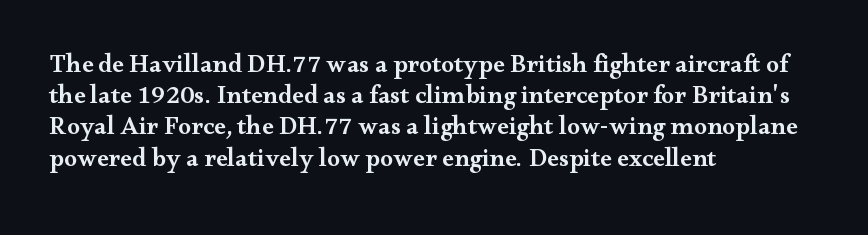
{"italic": "no", "bold": "semi", "underline": "no", "align": "left", "line_spacing_ratio": 1.2, "letter_spacing": "normal", "letter_spacing_em": 0.0, "glyph_px": 26}
